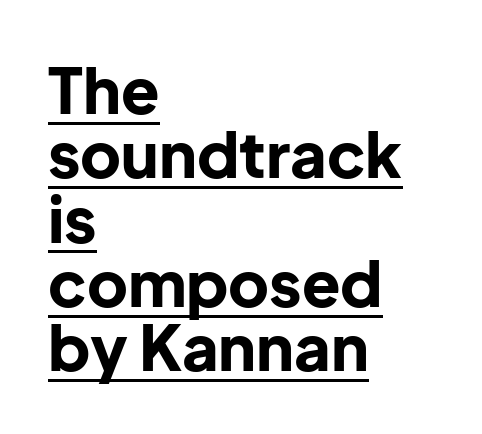
{"serif": "no", "italic": "no", "bold": "yes", "weight": "bold", "width": "normal", "stroke_contrast": "low", "x_height": "medium", "monospaced": "no", "underline": "yes", "align": "left", "line_spacing": "tight", "line_spacing_ratio": 1.02, "letter_spacing": "normal", "letter_spacing_em": 0.0, "glyph_px": 63}
